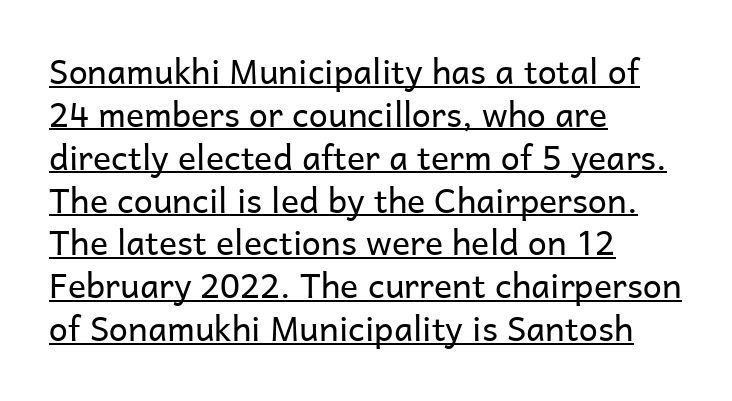
{"serif": "no", "italic": "no", "bold": "no", "weight": "regular", "width": "normal", "stroke_contrast": "low", "x_height": "medium", "monospaced": "no", "underline": "yes", "align": "left", "line_spacing": "normal", "line_spacing_ratio": 1.26, "letter_spacing": "normal", "letter_spacing_em": 0.0, "glyph_px": 34}
